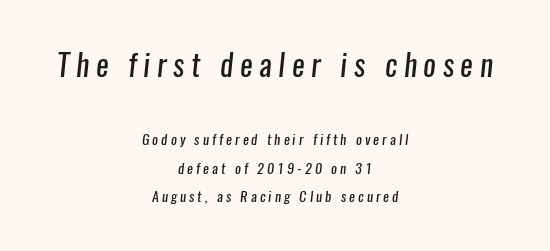
The image shows 30 px regular-weight, condensed sans-serif type; set centered, loose line spacing (2.04x), unusually wide letter spacing (+0.22 em), not underlined; the first (top) block is 2.14x larger; low stroke contrast and a medium x-height.
